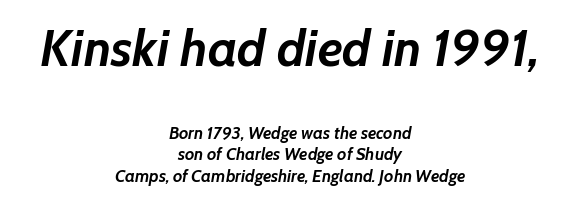
The image shows 51 px semibold type, italic (leaning right); set centered, normal line spacing (1.27x), normal letter spacing, not underlined; the first (top) block is 3.0x larger; low stroke contrast and a medium x-height.
